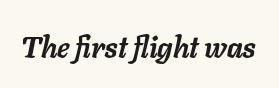
Q: Is the text bold? A: Yes.
Q: Is the text italic (slanted)? A: Yes, it leans right by about 11 degrees.
Q: Is the text underlined? A: No.
Q: Is the spacing between letters normal or unusually wide? A: Normal.
Q: Width (condensed, normal, or wide)? A: Normal.
Q: Stroke contrast? A: Low.
Q: x-height? A: Medium.
Q: Monospaced? A: No.
